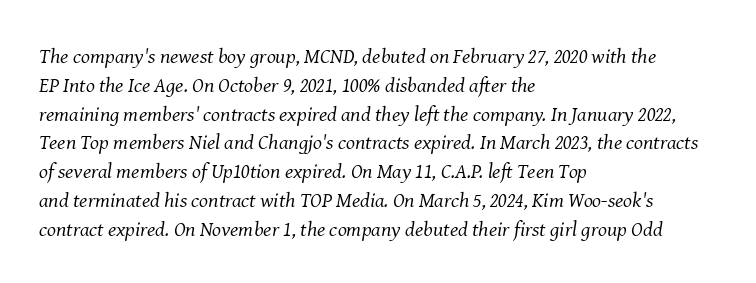
Q: Is the text bold? A: No.
Q: Is the text italic (slanted)? A: Yes, it leans right by about 8 degrees.
Q: Is the text underlined? A: No.
Q: How is the paragraph aligned? A: Left-aligned.
Q: Is the spacing between letters normal or unusually wide? A: Normal.
Q: Is the spacing between lines tight, normal or loose? A: Normal.
